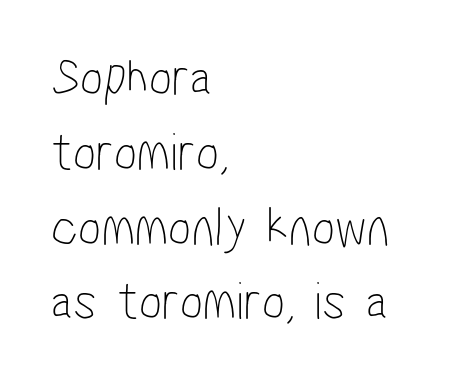
{"serif": "no", "bold": "no", "weight": "thin", "width": "condensed", "stroke_contrast": "low", "x_height": "medium", "monospaced": "no", "underline": "no", "align": "left", "line_spacing": "normal", "line_spacing_ratio": 1.36, "letter_spacing": "normal", "letter_spacing_em": 0.0, "glyph_px": 55}
